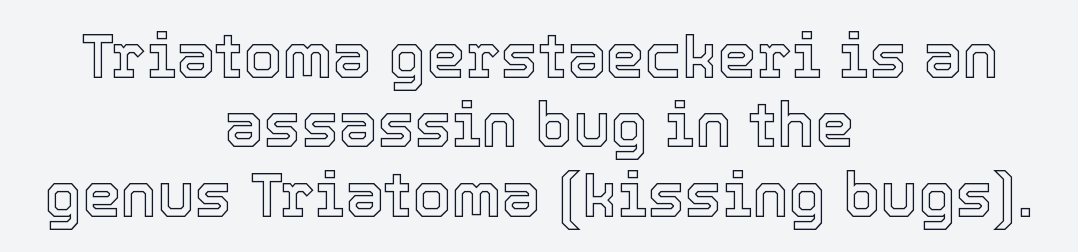
Q: Is the text italic (slanted)? A: No, it is upright.
Q: Is the text underlined? A: No.
Q: How is the paragraph aligned? A: Centered.
Q: Is the spacing between letters normal or unusually wide? A: Normal.
Q: Is the spacing between lines tight, normal or loose? A: Tight.
Q: Width (condensed, normal, or wide)? A: Normal.
Q: x-height? A: Medium.
Q: Monospaced? A: No.
